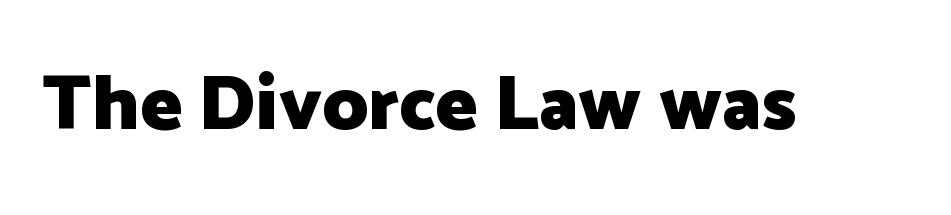
Q: Is the text bold? A: Yes.
Q: Is the text italic (slanted)? A: No, it is upright.
Q: Is the typeface a serif or a sans-serif typeface? A: Sans-serif.
Q: Is the text underlined? A: No.
Q: Is the spacing between letters normal or unusually wide? A: Normal.
Q: Width (condensed, normal, or wide)? A: Normal.
Q: Stroke contrast? A: Low.
Q: x-height? A: Medium.
Q: Monospaced? A: No.
